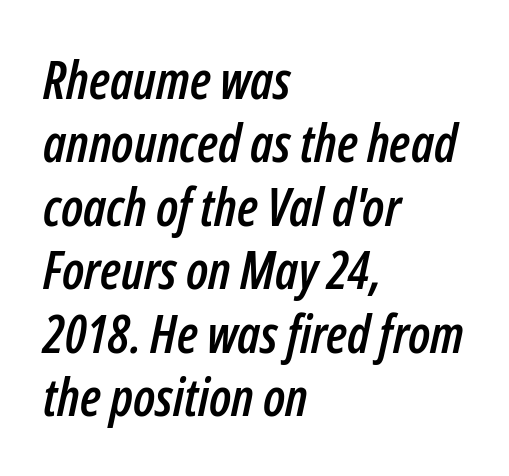
{"italic": "yes", "lean": "right", "slant_degrees": 12, "width": "condensed", "stroke_contrast": "low", "x_height": "medium", "monospaced": "no", "underline": "no", "align": "left", "line_spacing_ratio": 1.22, "letter_spacing": "normal", "letter_spacing_em": 0.0, "glyph_px": 52}
